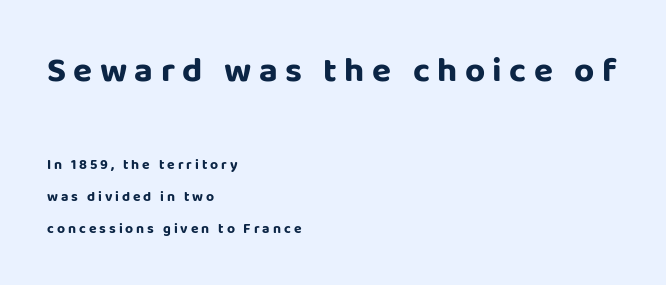
The image shows 35 px sans-serif type, upright; set left-aligned, loose line spacing (2.28x), unusually wide letter spacing (+0.21 em), not underlined; the first (top) block is 2.5x larger; low stroke contrast and a large x-height.
